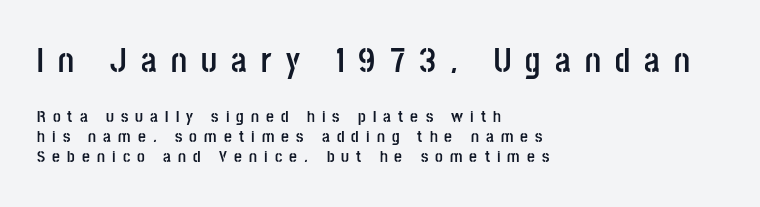
{"serif": "no", "italic": "no", "bold": "yes", "weight": "semibold", "width": "condensed", "stroke_contrast": "low", "x_height": "large", "monospaced": "no", "underline": "no", "align": "left", "line_spacing_ratio": 1.17, "letter_spacing": "wide", "letter_spacing_em": 0.42, "larger_block": "first", "size_ratio": 2.0, "glyph_px": 34}
